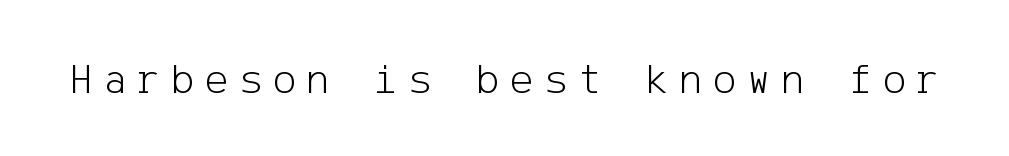
{"serif": "no", "italic": "no", "bold": "no", "weight": "light", "width": "normal", "stroke_contrast": "low", "x_height": "medium", "underline": "no", "letter_spacing": "wide", "letter_spacing_em": 0.24, "glyph_px": 44}
